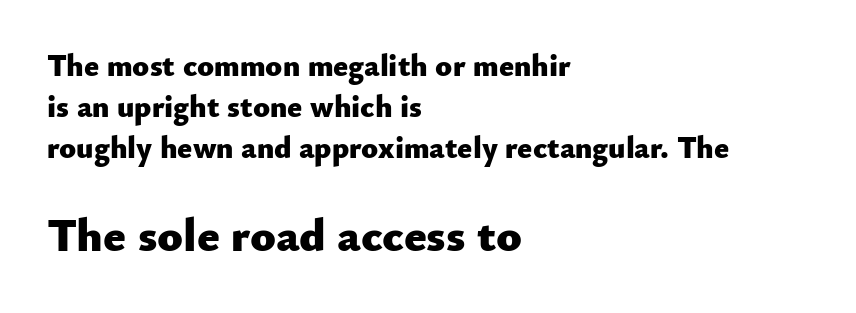
The sample has been set heavy, in full bold. Block two is the big one; block one sits smaller above it. A normal amount of white space separates one row of letters from the next. The passage shown has conventional tracking throughout.
